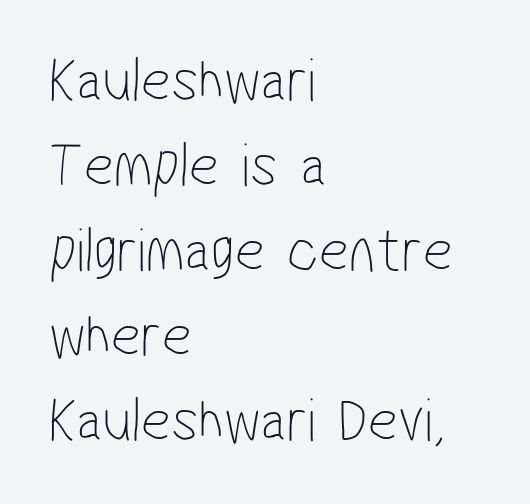
{"serif": "no", "bold": "no", "weight": "thin", "width": "condensed", "stroke_contrast": "low", "x_height": "medium", "monospaced": "no", "underline": "no", "align": "left", "line_spacing": "normal", "line_spacing_ratio": 1.33, "letter_spacing": "normal", "letter_spacing_em": 0.0, "glyph_px": 64}
